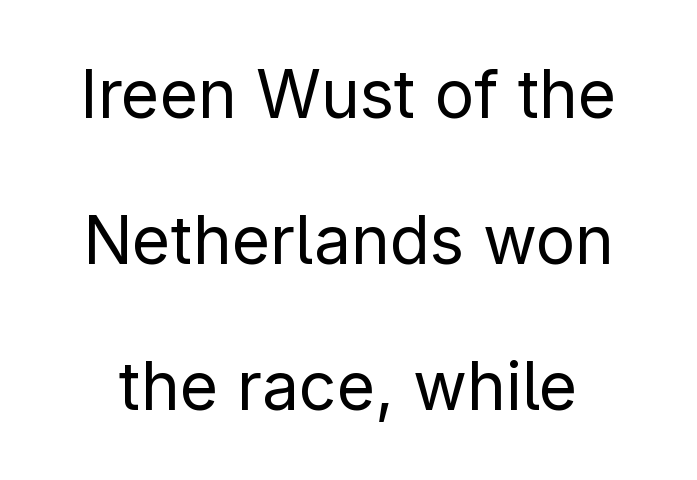
The image shows 66 px regular-weight sans-serif type, upright; set loose line spacing (2.21x), normal letter spacing, not underlined; low stroke contrast and a medium x-height.
